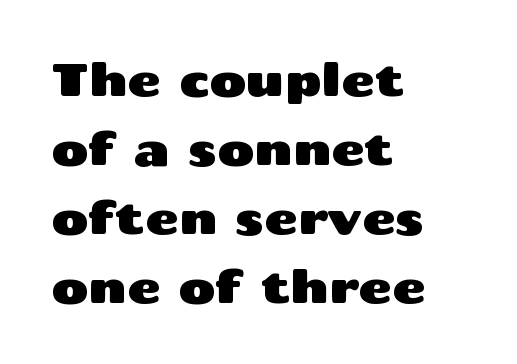
Look at the bottom of the vertical strokes: they stop flat, with no serifs. The lines are quadded left. Do the letters lean? They stand straight. Compared with typical paragraphs, the rows here are spaced about the same.
